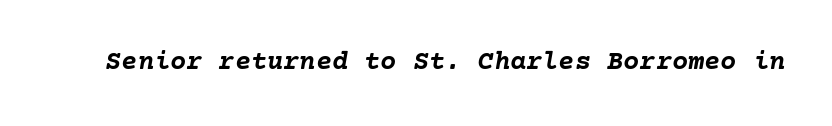
The image shows 27 px bold type, italic (leaning right); set normal letter spacing, not underlined.
